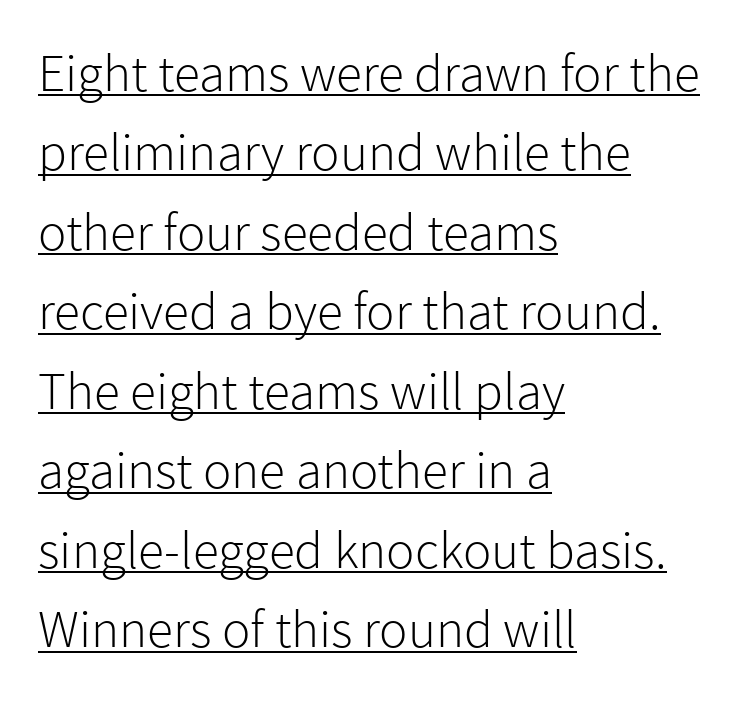
A quiet, ordinary-to-light weight characterises the typeface. Each line starts at the same left margin while the right side varies. A typesetter would call this proportional, since set widths differ per character. Vertical strokes here are truly vertical.
